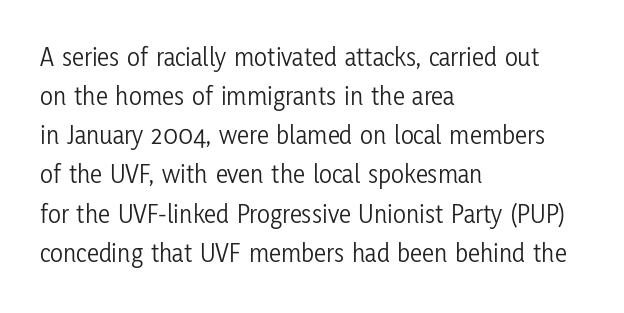
{"italic": "no", "bold": "no", "underline": "no", "align": "left", "line_spacing": "normal", "line_spacing_ratio": 1.45, "letter_spacing": "normal", "letter_spacing_em": 0.0, "glyph_px": 27}
